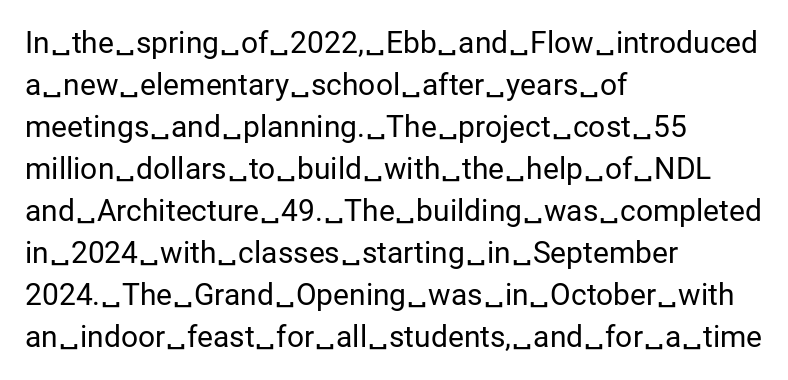
{"serif": "no", "italic": "no", "bold": "no", "weight": "regular", "width": "normal", "stroke_contrast": "low", "x_height": "medium", "monospaced": "no", "underline": "no", "align": "left", "line_spacing": "normal", "line_spacing_ratio": 1.4, "letter_spacing": "normal", "letter_spacing_em": 0.0, "glyph_px": 30}
